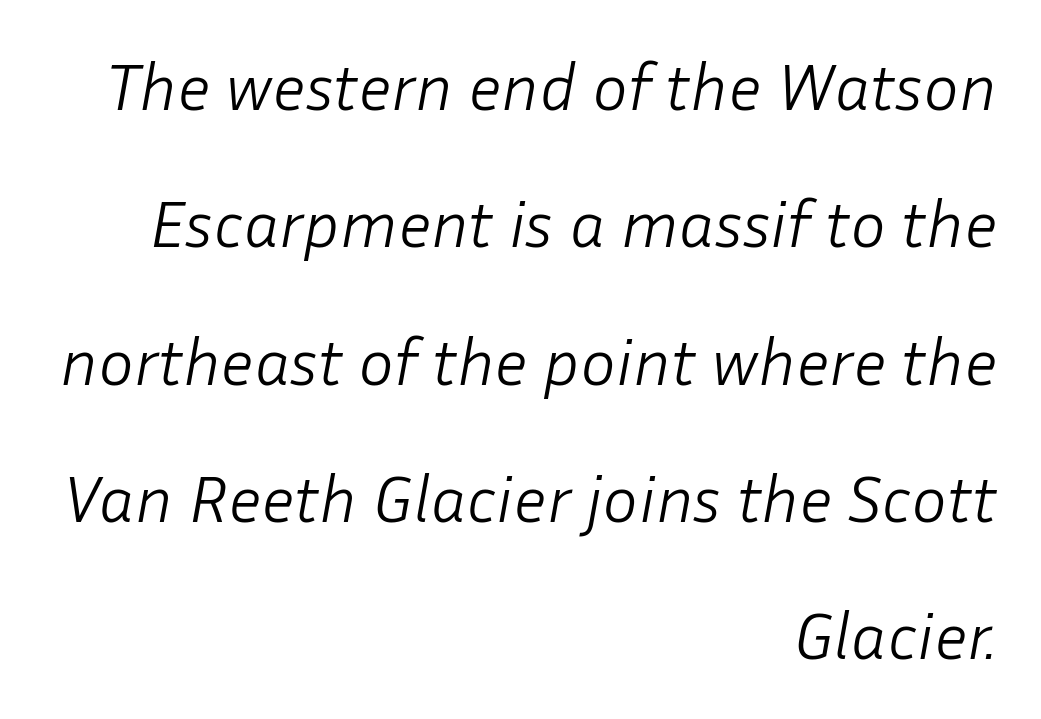
Q: Is the text bold? A: No.
Q: Is the text italic (slanted)? A: Yes, it leans right by about 10 degrees.
Q: Is the text underlined? A: No.
Q: How is the paragraph aligned? A: Right-aligned.
Q: Is the spacing between letters normal or unusually wide? A: Normal.
Q: Is the spacing between lines tight, normal or loose? A: Loose.
Q: Width (condensed, normal, or wide)? A: Normal.
Q: Stroke contrast? A: Low.
Q: x-height? A: Medium.
Q: Monospaced? A: No.
